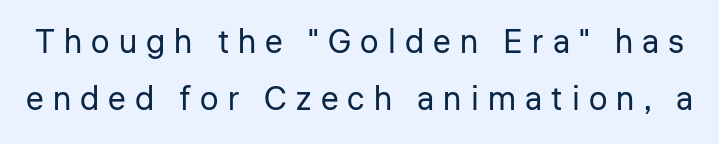
The image shows 33 px regular-weight sans-serif type, upright; set line spacing 1.73x, unusually wide letter spacing (+0.28 em), not underlined; low stroke contrast and a medium x-height.
